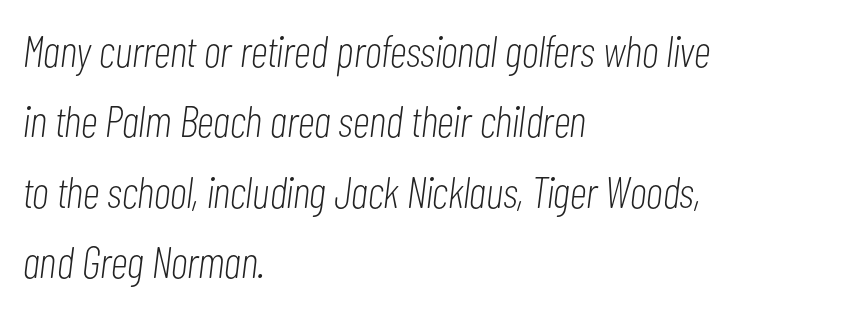
A student would call this left alignment; a typographer would say flush left, rag right. Clear beneath every line of the passage. In terms of posture, this sample is oblique. Here the glyphs are tracked normally, forming tight word shapes.
